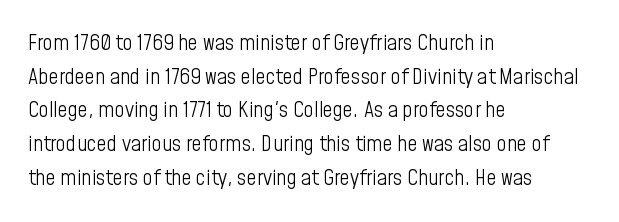
Unbolded letterforms with no extra heft. The letterforms sit shoulder to shoulder at normal distance. Line spacing here is normal. Glance below the letters and you will spot only blank space. Visually the block forms a straight wall on the left and a jagged coastline on the right.
